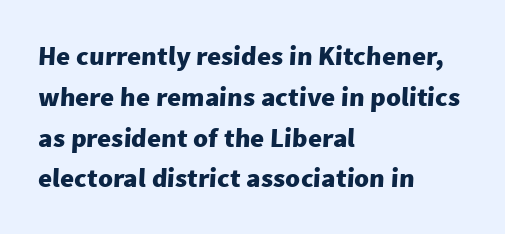
{"bold": "yes", "underline": "no", "align": "left", "line_spacing": "normal", "line_spacing_ratio": 1.51, "letter_spacing": "normal", "letter_spacing_em": 0.0, "glyph_px": 27}
